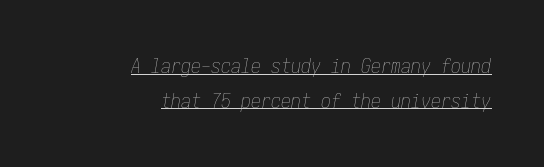
Q: Is the text bold? A: No.
Q: Is the text italic (slanted)? A: Yes, it leans right by about 10 degrees.
Q: Is the text underlined? A: Yes.
Q: How is the paragraph aligned? A: Right-aligned.
Q: Is the spacing between letters normal or unusually wide? A: Normal.
